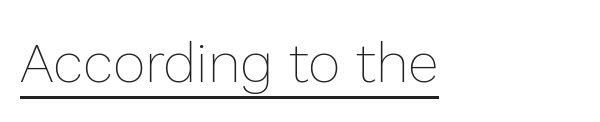
The image shows 56 px thin type, upright; set left-aligned, normal letter spacing, underlined; a medium x-height.
